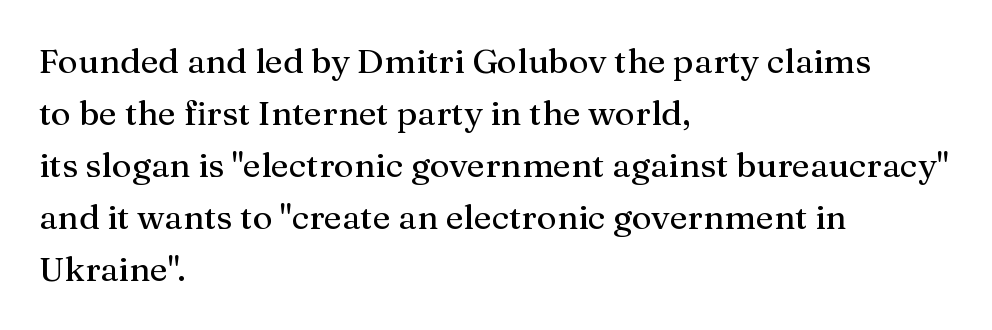
The horizontal fit of the characters is conventional and even. Horizontal bands of white between lines are of average thickness. These lines are composed in type with serifs. The typography opts for an upright posture over an oblique one. The letters advance in unequal steps, a hallmark of proportional type. Leftover space on each line is placed entirely after the last word.
